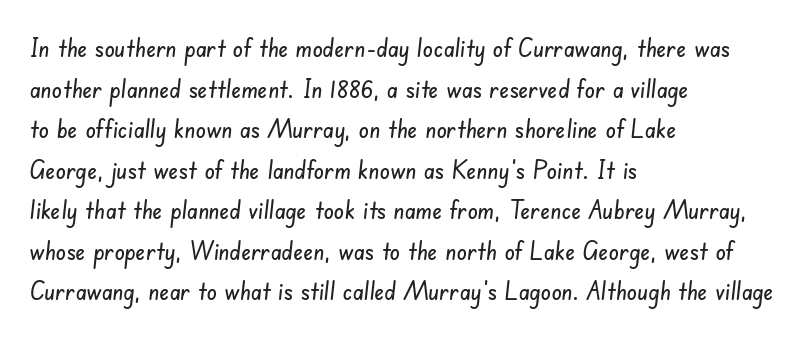
The letterforms sit shoulder to shoulder at normal distance. Successive baselines arrive at the customary interval. Beneath every word, the page is bare. The lines in this sample share a left origin and differ only in where they stop.
